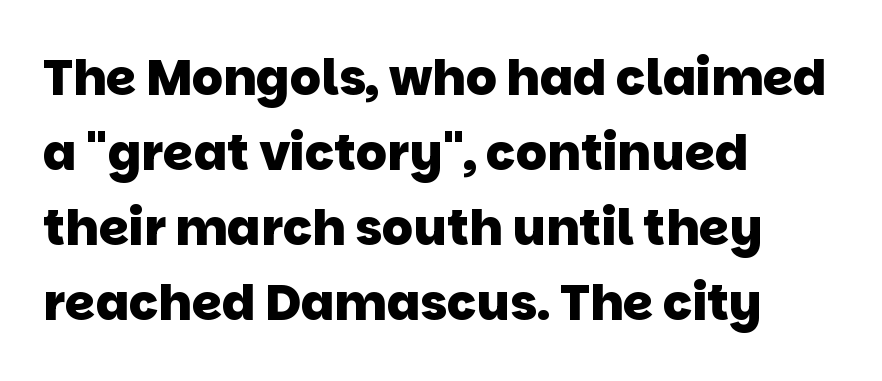
Q: Is the text bold? A: Yes.
Q: Is the typeface a serif or a sans-serif typeface? A: Sans-serif.
Q: Is the text underlined? A: No.
Q: How is the paragraph aligned? A: Left-aligned.
Q: Is the spacing between letters normal or unusually wide? A: Normal.
Q: Is the spacing between lines tight, normal or loose? A: Normal.
Q: Width (condensed, normal, or wide)? A: Normal.
Q: Stroke contrast? A: Low.
Q: x-height? A: Large.
Q: Monospaced? A: No.
